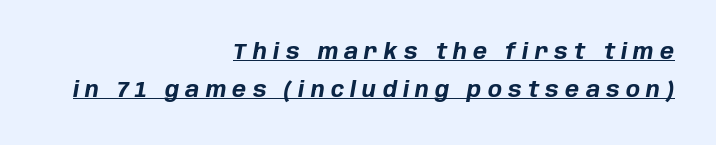
The image shows 21 px bold type, italic (leaning right); set right-aligned, line spacing 1.8x, unusually wide letter spacing (+0.3 em), underlined.
